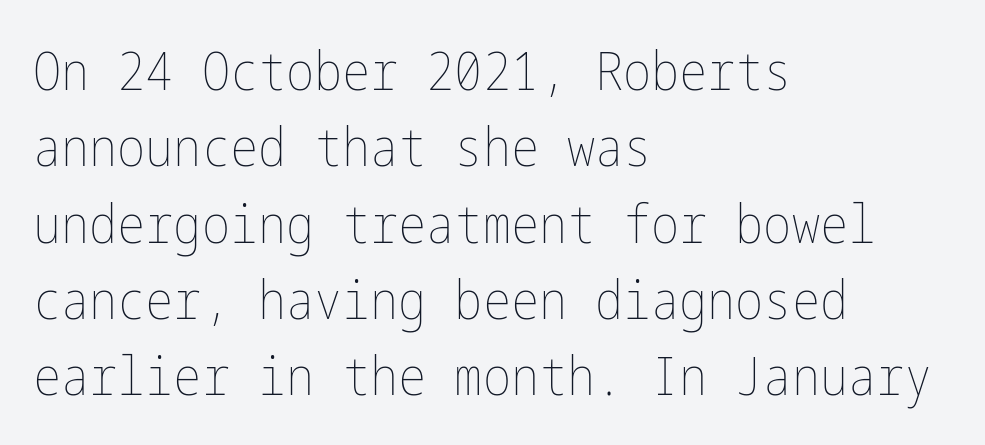
Q: Is the text bold? A: No.
Q: Is the text italic (slanted)? A: No, it is upright.
Q: Is the text underlined? A: No.
Q: How is the paragraph aligned? A: Left-aligned.
Q: Is the spacing between letters normal or unusually wide? A: Normal.
Q: Is the spacing between lines tight, normal or loose? A: Normal.
Q: Width (condensed, normal, or wide)? A: Condensed.
Q: Stroke contrast? A: Low.
Q: x-height? A: Medium.
